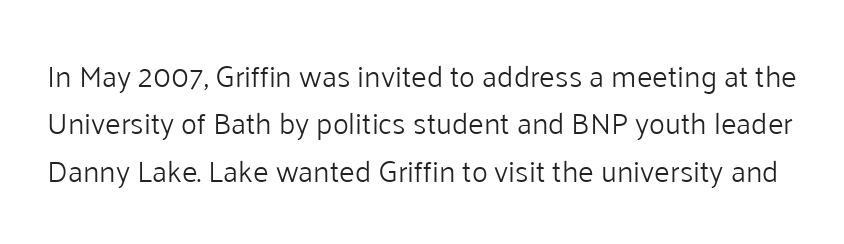
{"serif": "no", "italic": "no", "bold": "no", "weight": "light", "width": "normal", "stroke_contrast": "low", "x_height": "medium", "monospaced": "no", "underline": "no", "line_spacing": "normal", "line_spacing_ratio": 1.58, "letter_spacing": "normal", "letter_spacing_em": 0.0, "glyph_px": 30}
